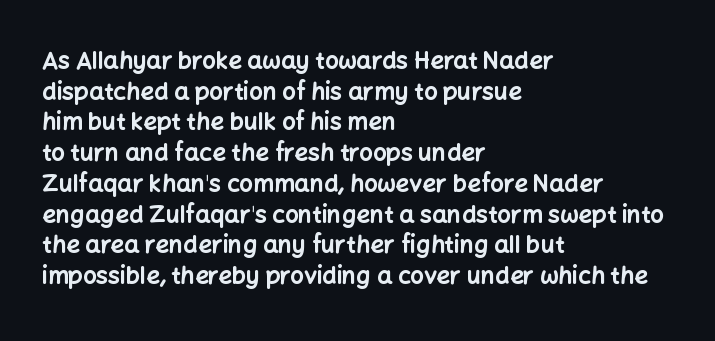
Q: Is the text bold? A: Yes.
Q: Is the text italic (slanted)? A: No, it is upright.
Q: Is the text underlined? A: No.
Q: How is the paragraph aligned? A: Left-aligned.
Q: Is the spacing between letters normal or unusually wide? A: Normal.
Q: Is the spacing between lines tight, normal or loose? A: Normal.
